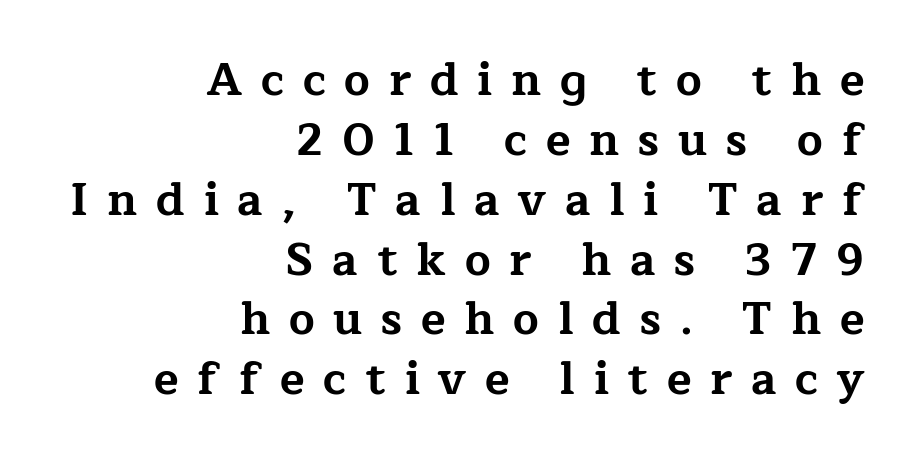
The image shows 45 px bold, wide serif type, upright; set right-aligned, normal line spacing (1.33x), unusually wide letter spacing (+0.42 em), not underlined; low stroke contrast and a medium x-height.
